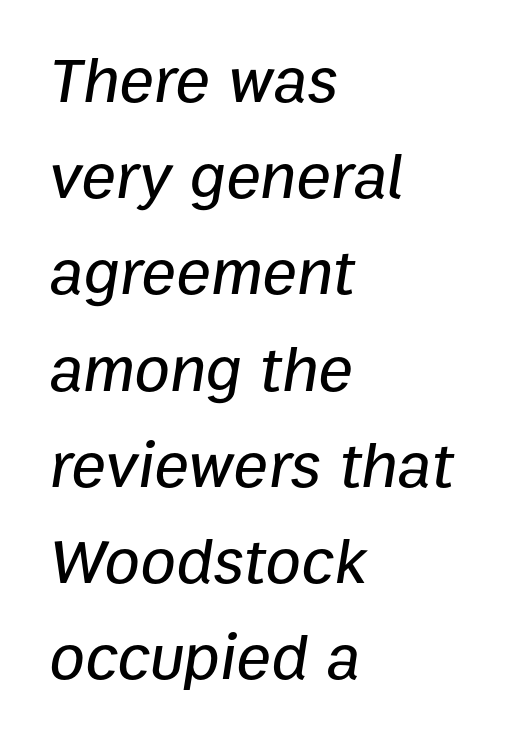
There is no visible air inserted between adjacent glyphs. The rendering applies a slant to the glyphs. Leading matches the norm, producing a regular column. The paragraph has a hard left edge and a soft right edge.
